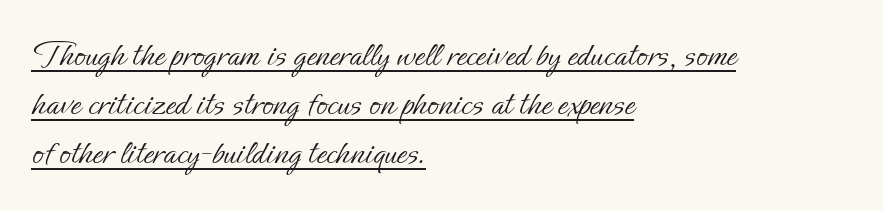
Looks like regular typesetting: each glyph gets only the width it needs. Characters follow at the spacing the type designer built in. The rag falls on the right side of this text block. Weight: regular or lighter.
